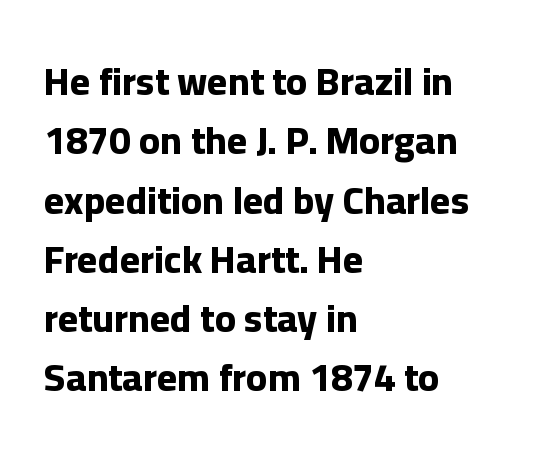
{"serif": "no", "italic": "no", "bold": "yes", "weight": "bold", "width": "normal", "stroke_contrast": "low", "x_height": "medium", "monospaced": "no", "underline": "no", "align": "left", "line_spacing": "normal", "line_spacing_ratio": 1.52, "letter_spacing": "normal", "letter_spacing_em": 0.0, "glyph_px": 39}
